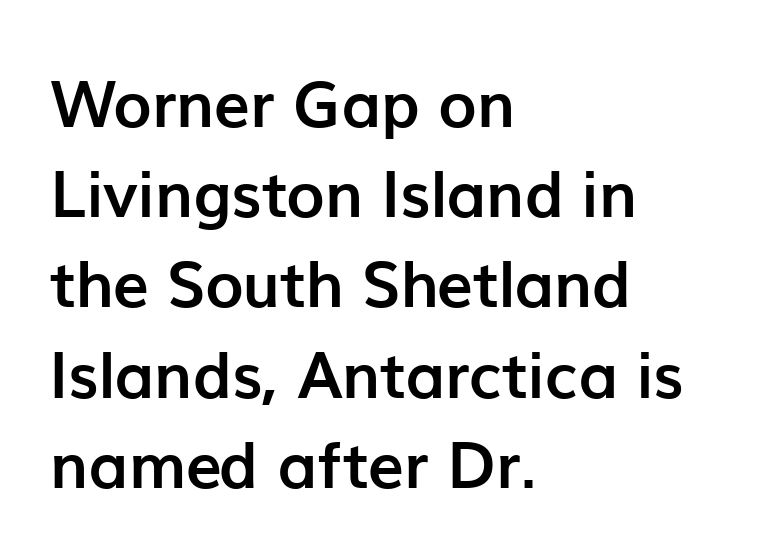
The image shows 64 px semibold sans-serif type, upright; set left-aligned, normal line spacing (1.41x), normal letter spacing, not underlined; low stroke contrast and a medium x-height.
